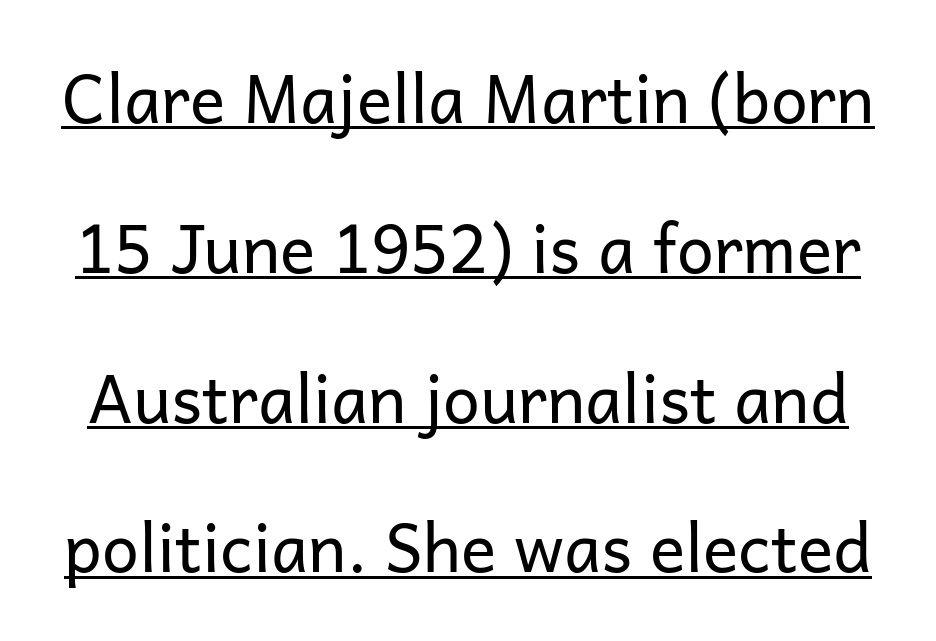
The image shows 66 px regular-weight sans-serif type, upright; set loose line spacing (2.27x), normal letter spacing, underlined; low stroke contrast and a medium x-height.
